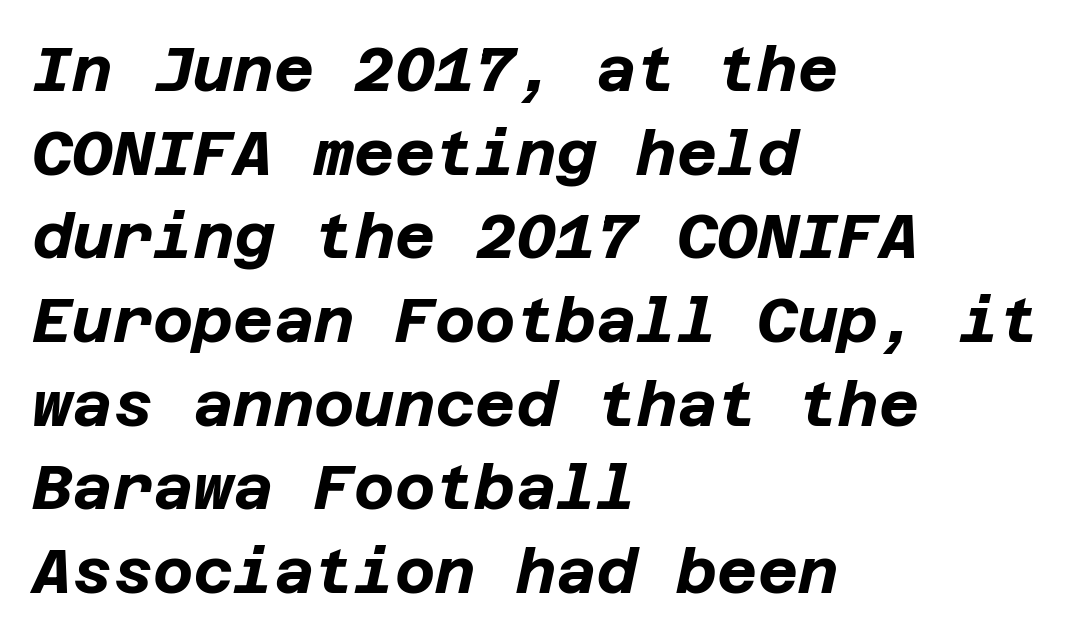
{"italic": "yes", "lean": "right", "slant_degrees": 12, "bold": "yes", "weight": "bold", "width": "normal", "stroke_contrast": "low", "x_height": "large", "underline": "no", "align": "left", "line_spacing": "normal", "line_spacing_ratio": 1.35, "letter_spacing": "normal", "letter_spacing_em": 0.0, "glyph_px": 62}
